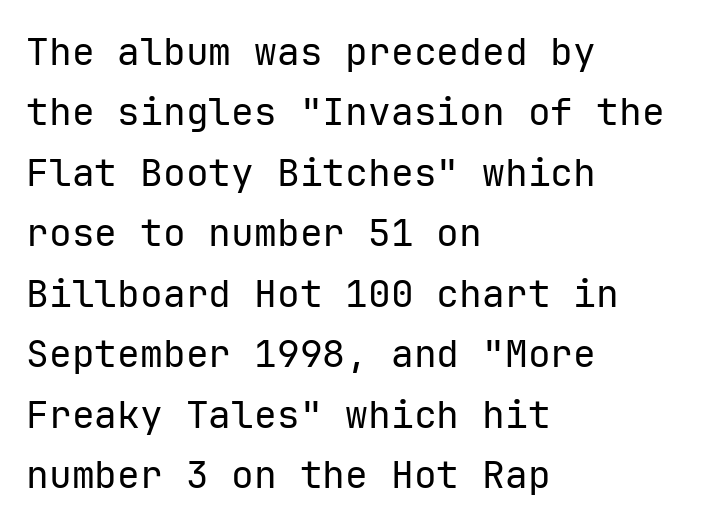
Q: Is the text bold? A: No.
Q: Is the text italic (slanted)? A: No, it is upright.
Q: Is the typeface a serif or a sans-serif typeface? A: Sans-serif.
Q: Is the text underlined? A: No.
Q: How is the paragraph aligned? A: Left-aligned.
Q: Is the spacing between letters normal or unusually wide? A: Normal.
Q: Is the spacing between lines tight, normal or loose? A: Normal.
Q: Width (condensed, normal, or wide)? A: Normal.
Q: Stroke contrast? A: Low.
Q: x-height? A: Medium.
Q: Monospaced? A: Yes.
